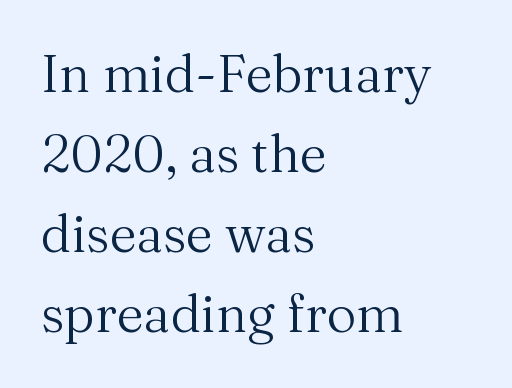
{"serif": "yes", "italic": "no", "bold": "no", "weight": "regular", "width": "normal", "stroke_contrast": "medium", "x_height": "medium", "monospaced": "no", "underline": "no", "align": "left", "line_spacing": "normal", "line_spacing_ratio": 1.54, "letter_spacing": "normal", "letter_spacing_em": 0.0, "glyph_px": 52}
